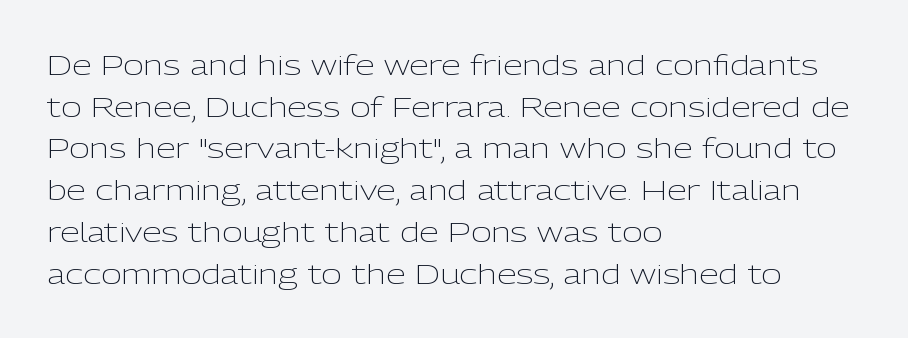
Q: Is the text bold? A: No.
Q: Is the text italic (slanted)? A: No, it is upright.
Q: Is the typeface a serif or a sans-serif typeface? A: Sans-serif.
Q: Is the text underlined? A: No.
Q: How is the paragraph aligned? A: Left-aligned.
Q: Is the spacing between letters normal or unusually wide? A: Normal.
Q: Is the spacing between lines tight, normal or loose? A: Normal.
Q: Width (condensed, normal, or wide)? A: Normal.
Q: Stroke contrast? A: Low.
Q: x-height? A: Medium.
Q: Monospaced? A: No.
